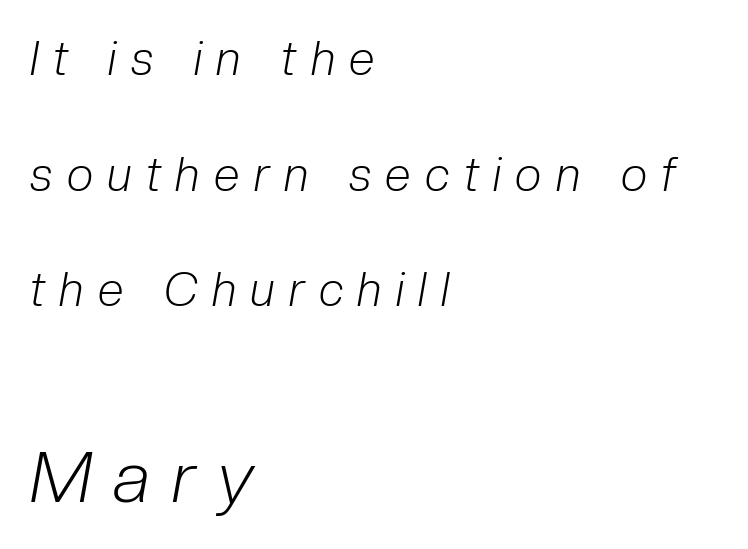
The image shows 71 px light, condensed type, italic (leaning right); set left-aligned, loose line spacing (2.46x), unusually wide letter spacing (+0.31 em), not underlined; the second (bottom) block is 1.51x larger; low stroke contrast and a medium x-height.
